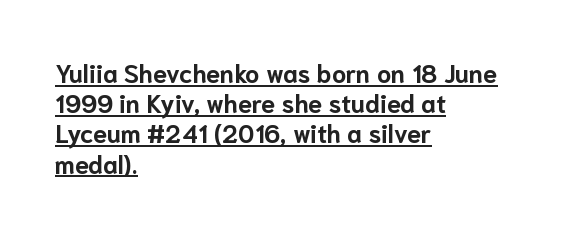
This sample is left-justified, so line endings fall wherever the words run out. Is the letter spacing exaggerated? No — it looks like the ordinary default. It's the straight-up-and-down kind of type. Underlining? Definitely there. Caption: bold face, heavy strokes.
